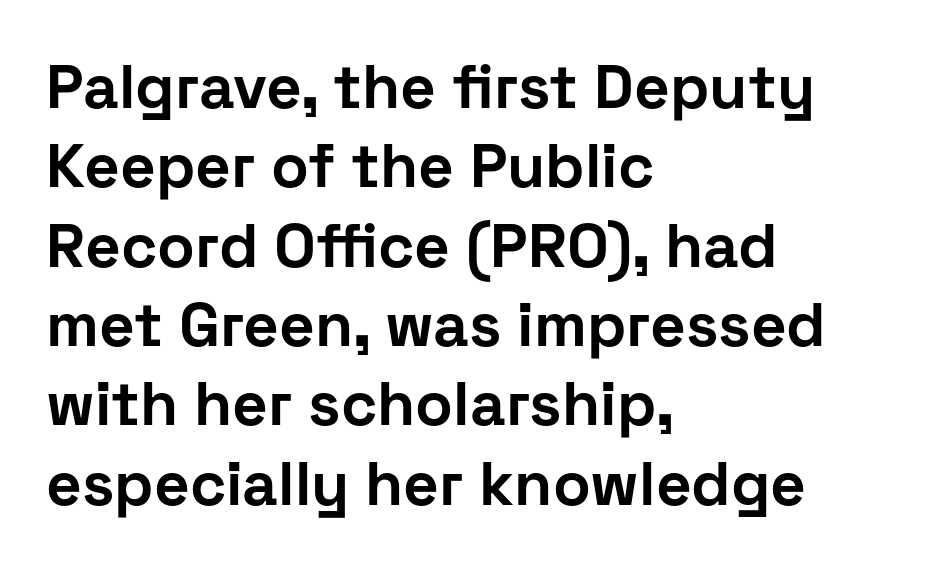
Q: Is the text bold? A: Yes.
Q: Is the text italic (slanted)? A: No, it is upright.
Q: Is the typeface a serif or a sans-serif typeface? A: Sans-serif.
Q: Is the text underlined? A: No.
Q: How is the paragraph aligned? A: Left-aligned.
Q: Is the spacing between letters normal or unusually wide? A: Normal.
Q: Is the spacing between lines tight, normal or loose? A: Normal.
Q: Width (condensed, normal, or wide)? A: Normal.
Q: Stroke contrast? A: Low.
Q: x-height? A: Medium.
Q: Monospaced? A: No.
